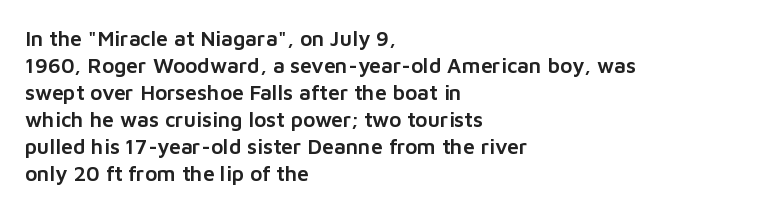
{"italic": "no", "underline": "no", "align": "left", "line_spacing": "normal", "line_spacing_ratio": 1.29, "letter_spacing": "normal", "letter_spacing_em": 0.0, "glyph_px": 21}
